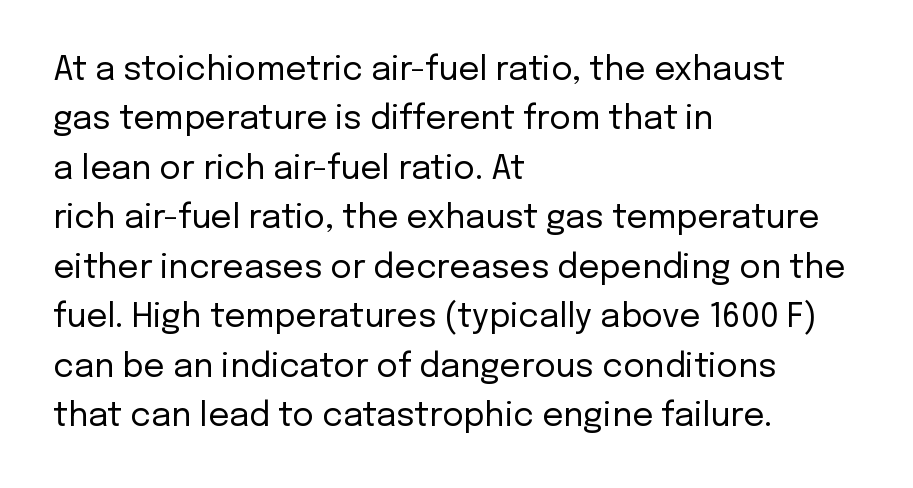
Normally led — the rows are evenly, conventionally spaced. Compared with a typical body face, this is equally light or lighter still. Is this a sans? Yes — the strokes have no serifs. The tracking reads as untouched default to a designer's eye.
